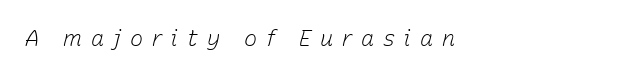
Just letters on the line, the space beneath them empty. Unbolded letterforms with no extra heft. These lines have a slow, spaced-out rhythm from letter to letter. Italic: yes, the glyphs are oblique.
